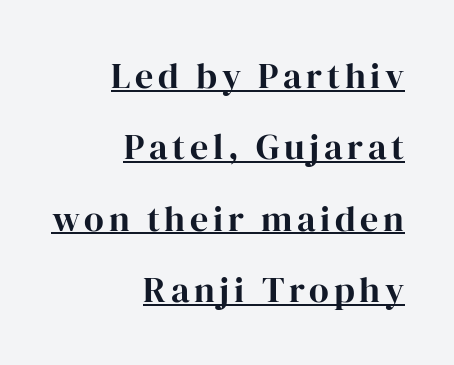
Q: Is the text bold? A: Yes.
Q: Is the text italic (slanted)? A: No, it is upright.
Q: Is the typeface a serif or a sans-serif typeface? A: Serif.
Q: Is the text underlined? A: Yes.
Q: How is the paragraph aligned? A: Right-aligned.
Q: Is the spacing between lines tight, normal or loose? A: Loose.
Q: Width (condensed, normal, or wide)? A: Normal.
Q: Stroke contrast? A: High.
Q: x-height? A: Medium.
Q: Monospaced? A: No.
